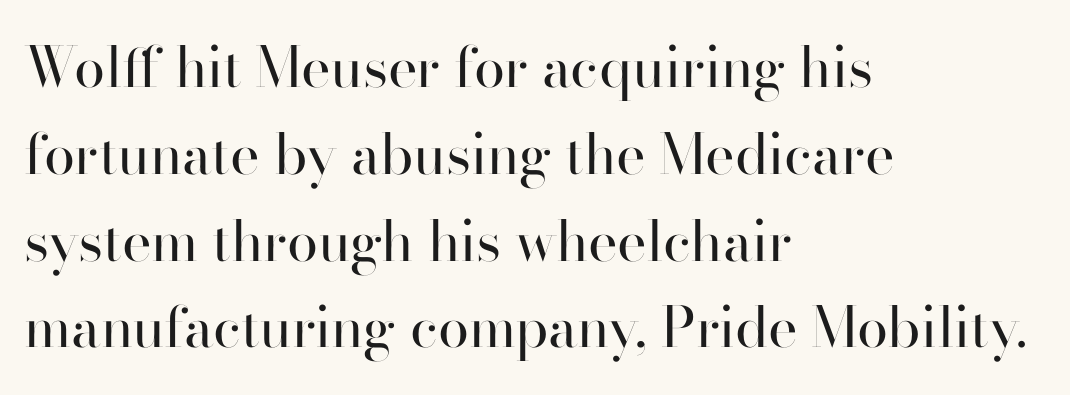
The image shows 56 px regular-weight sans-serif type, upright; set left-aligned, normal line spacing (1.55x), normal letter spacing, not underlined; high stroke contrast and a small x-height.
